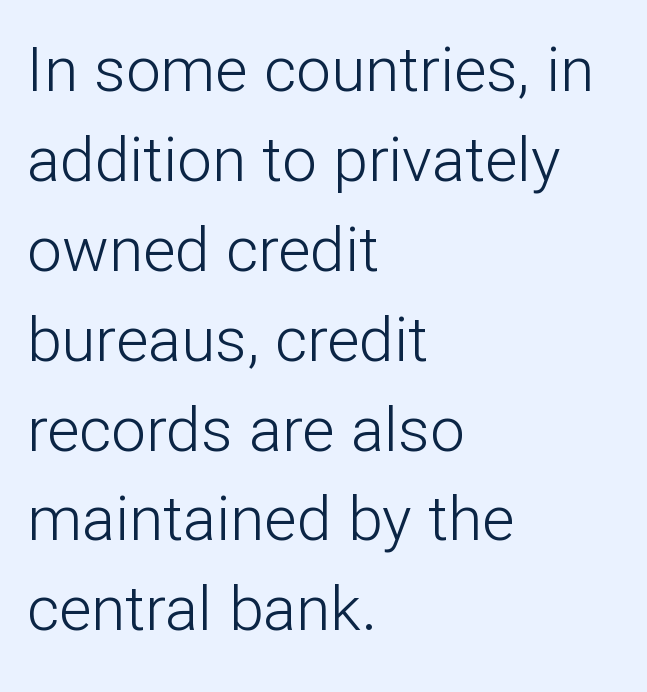
The image shows 62 px light sans-serif type, upright; set left-aligned, normal line spacing (1.45x), normal letter spacing, not underlined; low stroke contrast and a medium x-height.
